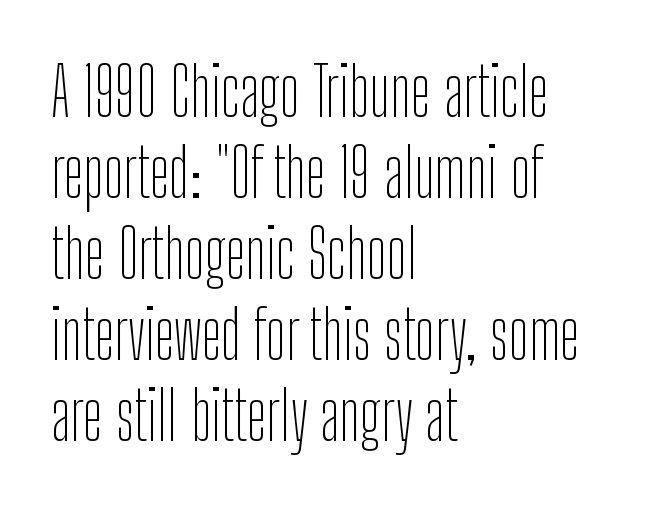
Clear beneath every line of the passage. I'd call this a sans setting — the letters go barefoot. A typesetter would call this proportional, since set widths differ per character. The typography opts for an upright posture over an oblique one.
